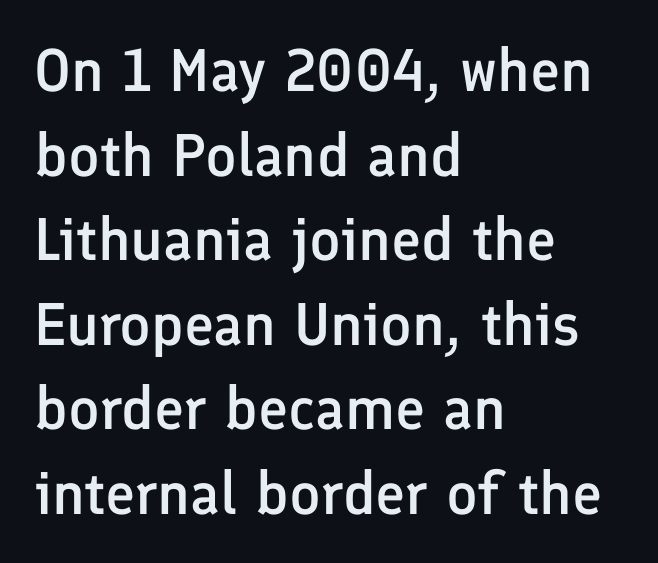
The image shows 60 px semibold sans-serif type, upright; set left-aligned, normal line spacing (1.41x), normal letter spacing, not underlined; low stroke contrast and a medium x-height.
